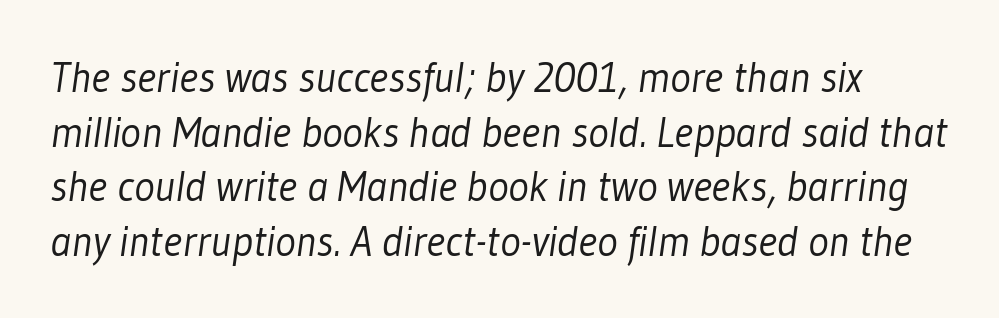
The image shows 43 px light, condensed sans-serif type; set normal line spacing (1.27x), normal letter spacing, not underlined; low stroke contrast and a medium x-height.
